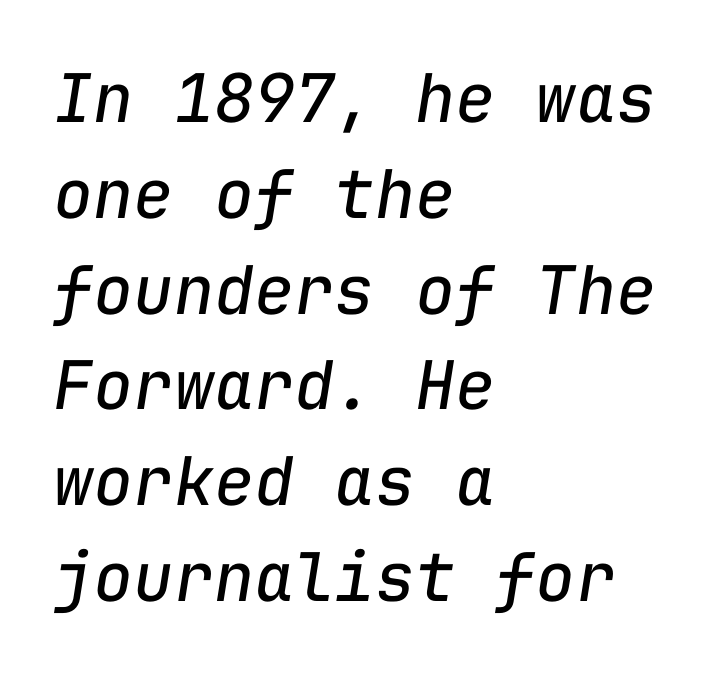
Q: Is the text bold? A: No.
Q: Is the text italic (slanted)? A: Yes, it leans right by about 9 degrees.
Q: Is the text underlined? A: No.
Q: How is the paragraph aligned? A: Left-aligned.
Q: Is the spacing between letters normal or unusually wide? A: Normal.
Q: Is the spacing between lines tight, normal or loose? A: Normal.
Q: Width (condensed, normal, or wide)? A: Normal.
Q: Stroke contrast? A: Low.
Q: x-height? A: Medium.
Q: Monospaced? A: Yes.
